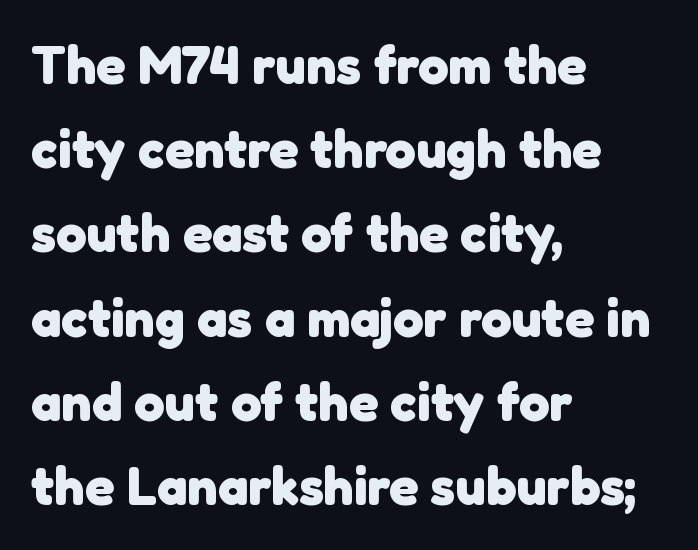
Honestly, there is no underline to notice here at all. The typesetter chose a ragged-right arrangement here. Proportional: the letters do not fall into vertical columns. Observe the absence of serifs on each vertical stroke in this sample. What's the leading like? Ordinary, nothing unusual.
